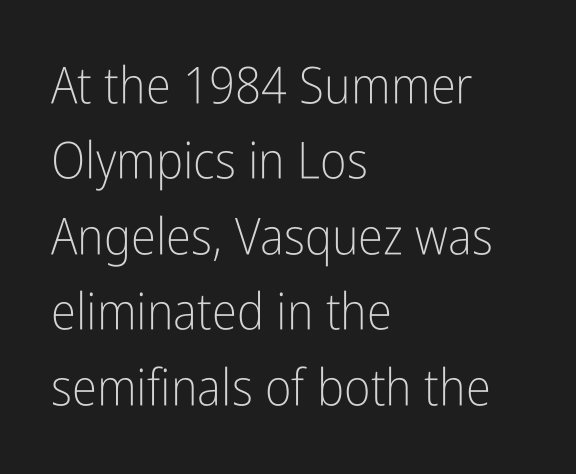
Q: Is the text bold? A: No.
Q: Is the text italic (slanted)? A: No, it is upright.
Q: Is the typeface a serif or a sans-serif typeface? A: Sans-serif.
Q: Is the text underlined? A: No.
Q: How is the paragraph aligned? A: Left-aligned.
Q: Is the spacing between letters normal or unusually wide? A: Normal.
Q: Is the spacing between lines tight, normal or loose? A: Normal.
Q: Width (condensed, normal, or wide)? A: Condensed.
Q: Stroke contrast? A: Low.
Q: x-height? A: Medium.
Q: Monospaced? A: No.
